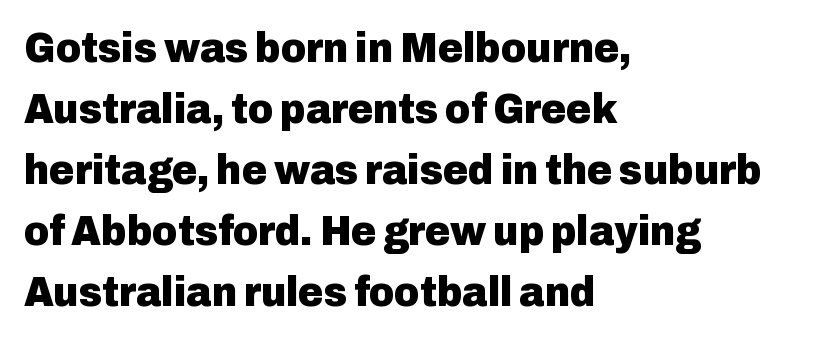
Typeset ragged right — the left edge is the straight one. Here the designer chose a conventional face with non-uniform glyph widths. Leading: standard. To sum up the face: it is a sans, with no serifs.
